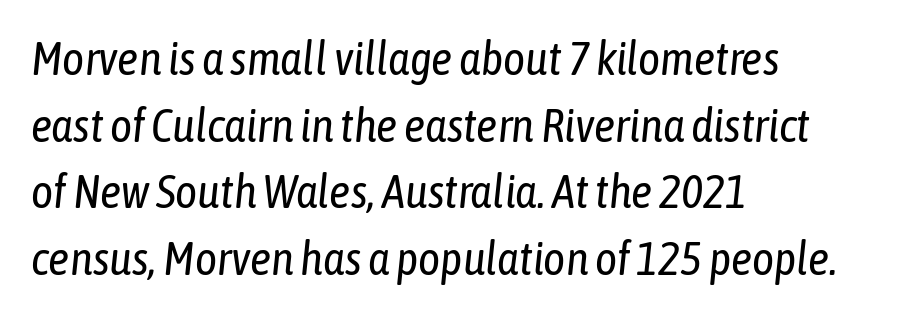
The image shows 47 px regular-weight, condensed type, italic (leaning right); set left-aligned, normal line spacing (1.42x), normal letter spacing, not underlined; low stroke contrast and a medium x-height.
